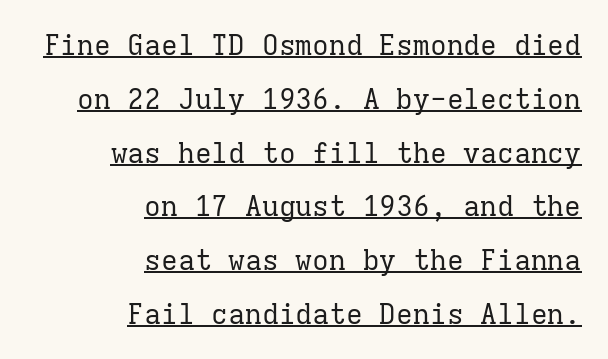
Q: Is the text bold? A: No.
Q: Is the text italic (slanted)? A: No, it is upright.
Q: Is the typeface a serif or a sans-serif typeface? A: Serif.
Q: Is the text underlined? A: Yes.
Q: How is the paragraph aligned? A: Right-aligned.
Q: Is the spacing between letters normal or unusually wide? A: Normal.
Q: Is the spacing between lines tight, normal or loose? A: Loose.
Q: Width (condensed, normal, or wide)? A: Normal.
Q: Stroke contrast? A: Low.
Q: x-height? A: Medium.
Q: Monospaced? A: Yes.
